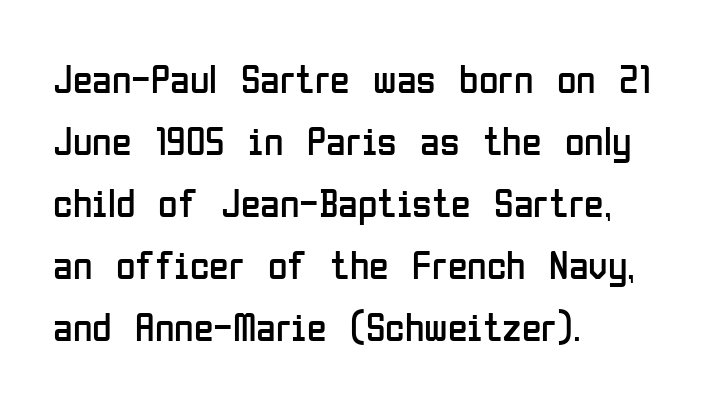
The image shows 40 px regular-weight, condensed sans-serif type, upright; set left-aligned, normal line spacing (1.55x), normal letter spacing, not underlined; low stroke contrast and a medium x-height.
